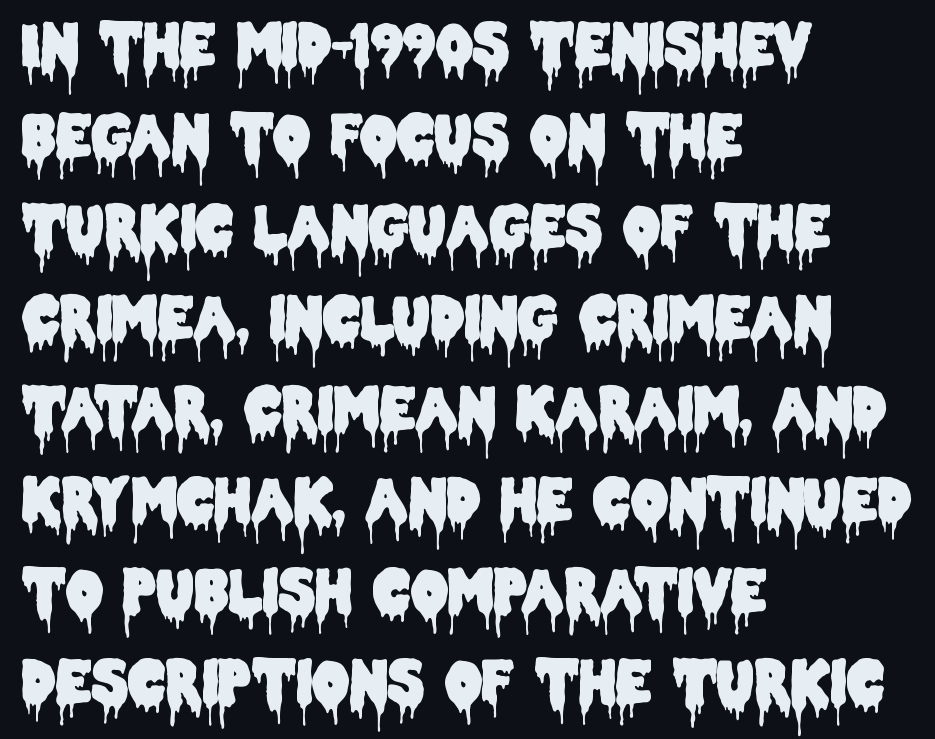
Q: Is the text italic (slanted)? A: No, it is upright.
Q: Is the typeface a serif or a sans-serif typeface? A: Sans-serif.
Q: Is the text underlined? A: No.
Q: How is the paragraph aligned? A: Left-aligned.
Q: Is the spacing between letters normal or unusually wide? A: Normal.
Q: Is the spacing between lines tight, normal or loose? A: Normal.
Q: Width (condensed, normal, or wide)? A: Condensed.
Q: Stroke contrast? A: Low.
Q: x-height? A: Large.
Q: Monospaced? A: No.
